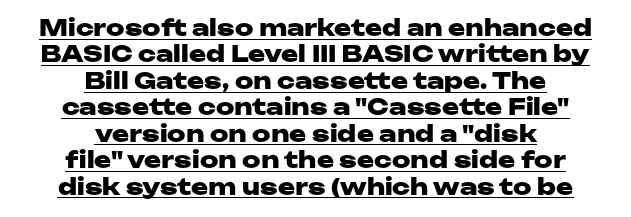
{"italic": "no", "bold": "yes", "underline": "yes", "align": "center", "line_spacing": "tight", "line_spacing_ratio": 1.15, "letter_spacing": "normal", "letter_spacing_em": 0.0, "glyph_px": 23}
